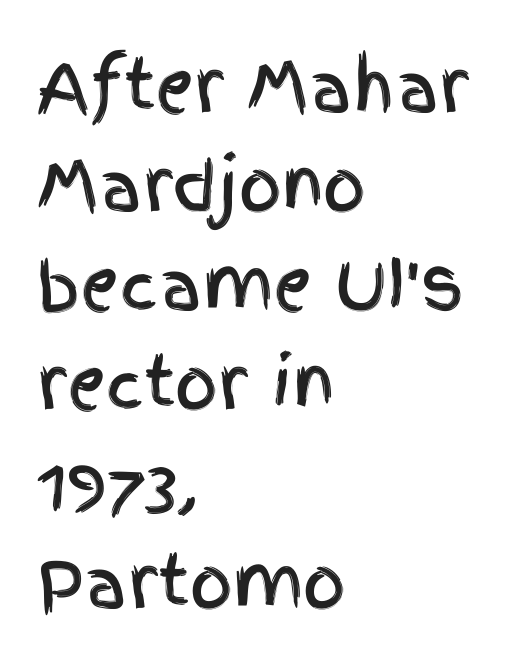
A typesetter would label this face a sans. These lines keep a tight, regular rhythm from letter to letter. Regular leading. This sample uses an upright cut, with every glyph sitting square on the baseline. Decoration check: the copy has no underline. One-word summary of the alignment: left.
